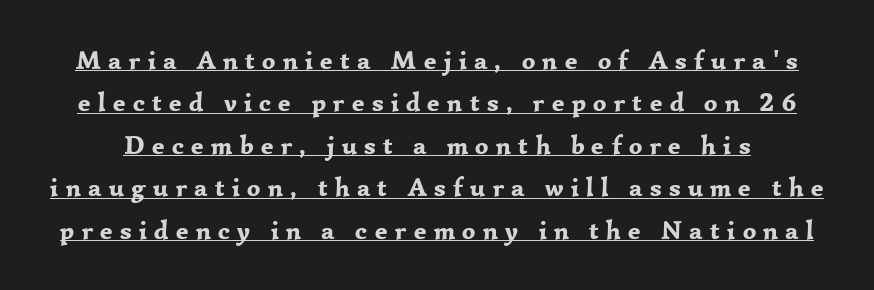
Q: Is the text bold? A: Yes.
Q: Is the text italic (slanted)? A: No, it is upright.
Q: Is the text underlined? A: Yes.
Q: Is the spacing between letters normal or unusually wide? A: Unusually wide.
Q: Is the spacing between lines tight, normal or loose? A: Normal.
